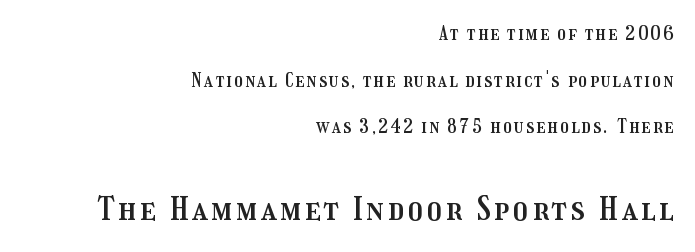
The image shows 33 px condensed type, upright; set right-aligned, loose line spacing (2.45x), not underlined; the second (bottom) block is 1.74x larger; medium stroke contrast and a medium x-height.
